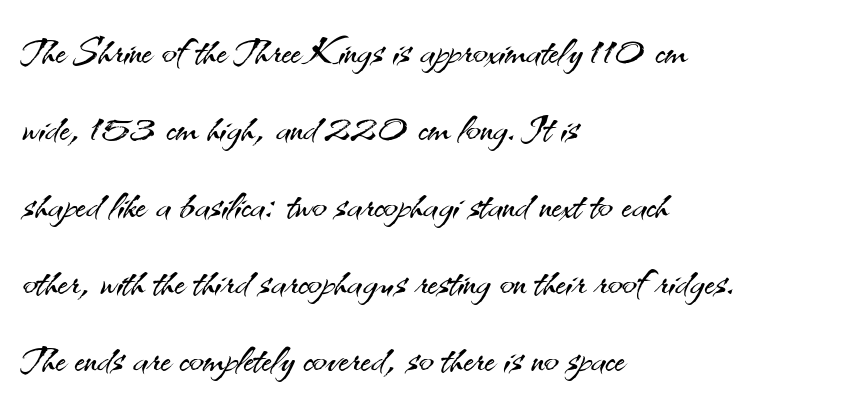
{"serif": "no", "bold": "no", "weight": "light", "width": "normal", "stroke_contrast": "medium", "x_height": "small", "monospaced": "no", "underline": "no", "align": "left", "line_spacing": "normal", "line_spacing_ratio": 1.4, "letter_spacing": "normal", "letter_spacing_em": 0.0, "glyph_px": 55}
